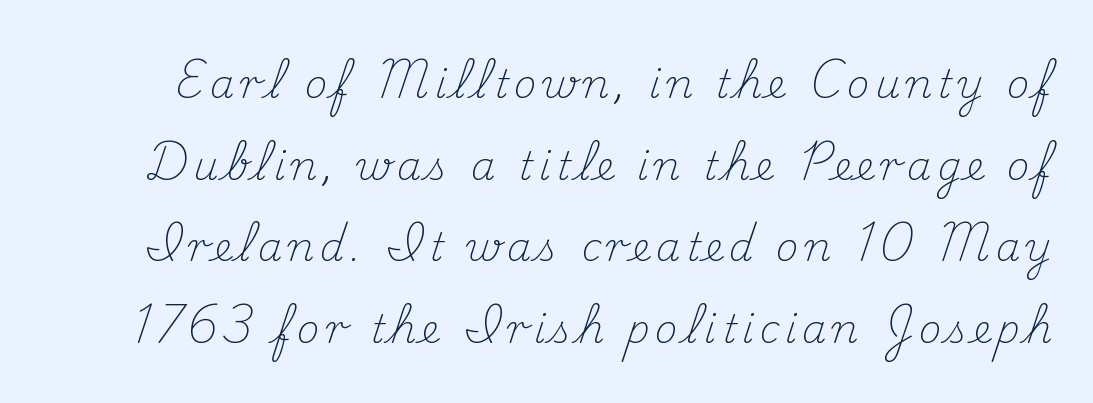
{"serif": "yes", "bold": "no", "weight": "light", "width": "normal", "stroke_contrast": "medium", "x_height": "small", "monospaced": "no", "underline": "no", "line_spacing": "loose", "line_spacing_ratio": 2.09, "glyph_px": 39}
